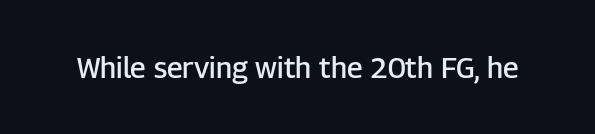
The baseline area is clear. Characters follow at the spacing the type designer built in. The passage shown is semibold, sitting just below true bold. Character widths vary here, with narrow letters taking less room than wide ones. Observe the absence of serifs on each vertical stroke in this sample.
